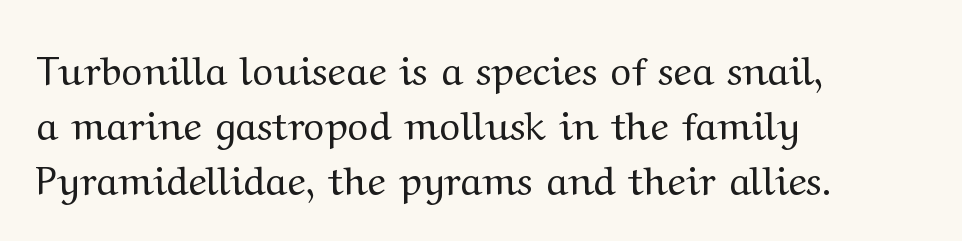
Q: Is the text bold? A: No.
Q: Is the text italic (slanted)? A: No, it is upright.
Q: Is the typeface a serif or a sans-serif typeface? A: Serif.
Q: Is the text underlined? A: No.
Q: How is the paragraph aligned? A: Left-aligned.
Q: Is the spacing between letters normal or unusually wide? A: Normal.
Q: Is the spacing between lines tight, normal or loose? A: Normal.
Q: Width (condensed, normal, or wide)? A: Wide.
Q: Stroke contrast? A: Medium.
Q: x-height? A: Medium.
Q: Monospaced? A: No.
